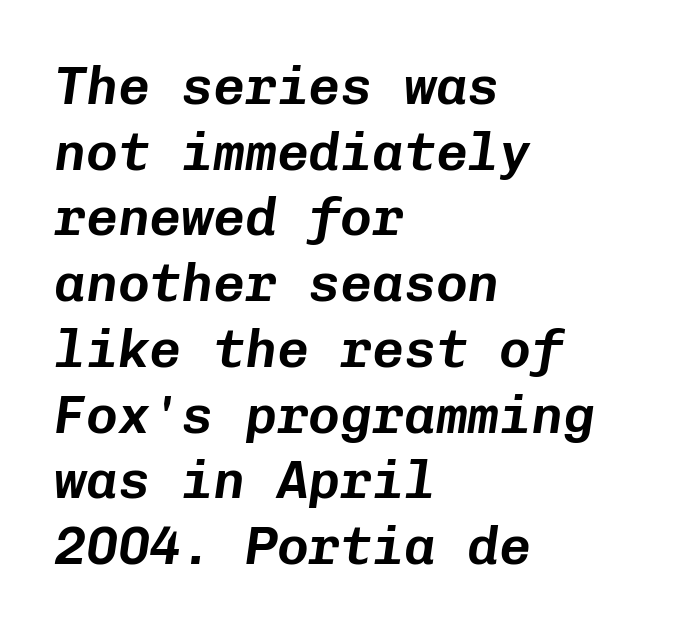
{"italic": "yes", "lean": "right", "slant_degrees": 8, "width": "normal", "stroke_contrast": "low", "x_height": "medium", "monospaced": "yes", "underline": "no", "align": "left", "line_spacing_ratio": 1.24, "letter_spacing": "normal", "letter_spacing_em": 0.0, "glyph_px": 53}
